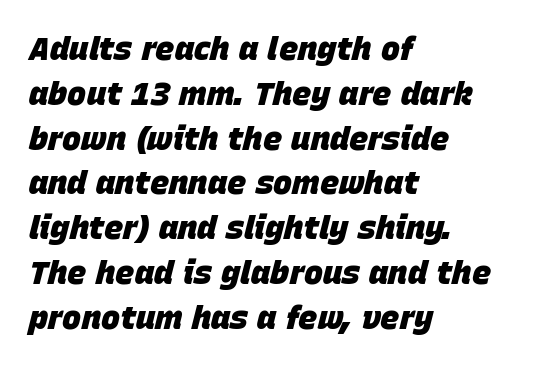
{"italic": "yes", "lean": "right", "slant_degrees": 15, "bold": "yes", "weight": "heavy", "width": "normal", "stroke_contrast": "low", "x_height": "large", "monospaced": "no", "underline": "no", "align": "left", "line_spacing": "normal", "line_spacing_ratio": 1.4, "letter_spacing": "normal", "letter_spacing_em": 0.0, "glyph_px": 32}
